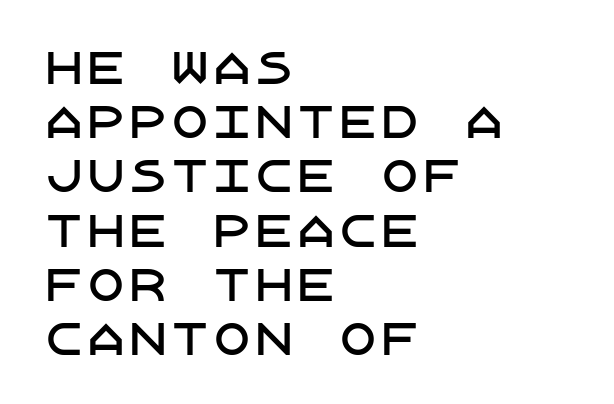
{"serif": "no", "italic": "no", "width": "normal", "stroke_contrast": "low", "x_height": "large", "underline": "no", "align": "left", "line_spacing": "normal", "line_spacing_ratio": 1.29, "letter_spacing": "normal", "letter_spacing_em": 0.0, "glyph_px": 42}
